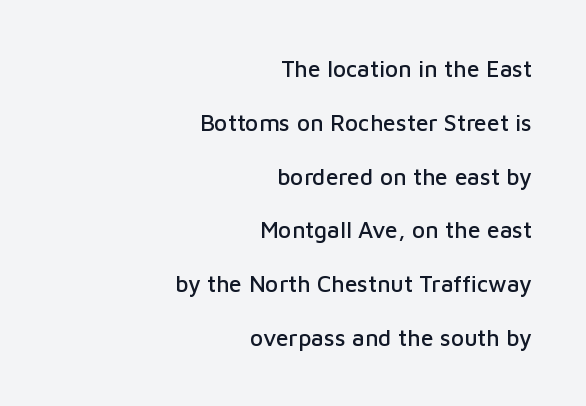
Q: Is the text italic (slanted)? A: No, it is upright.
Q: Is the text underlined? A: No.
Q: How is the paragraph aligned? A: Right-aligned.
Q: Is the spacing between letters normal or unusually wide? A: Normal.
Q: Is the spacing between lines tight, normal or loose? A: Loose.
